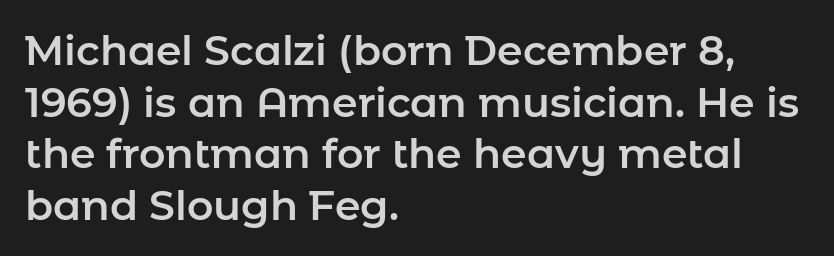
{"serif": "no", "italic": "no", "width": "normal", "stroke_contrast": "low", "x_height": "medium", "monospaced": "no", "underline": "no", "align": "left", "line_spacing": "normal", "line_spacing_ratio": 1.26, "letter_spacing": "normal", "letter_spacing_em": 0.0, "glyph_px": 41}
